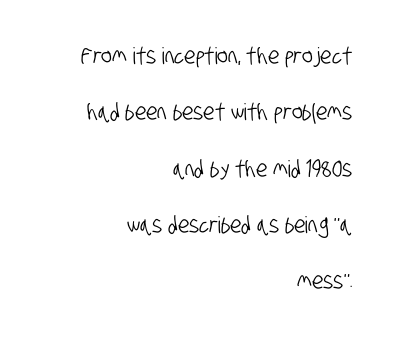
This block would shrink considerably if given ordinary leading; it's expanded now. Lines of text with bare space underneath. Spacing between characters is what you'd get straight out of the box. These lines stack with their right ends in a neat column.
